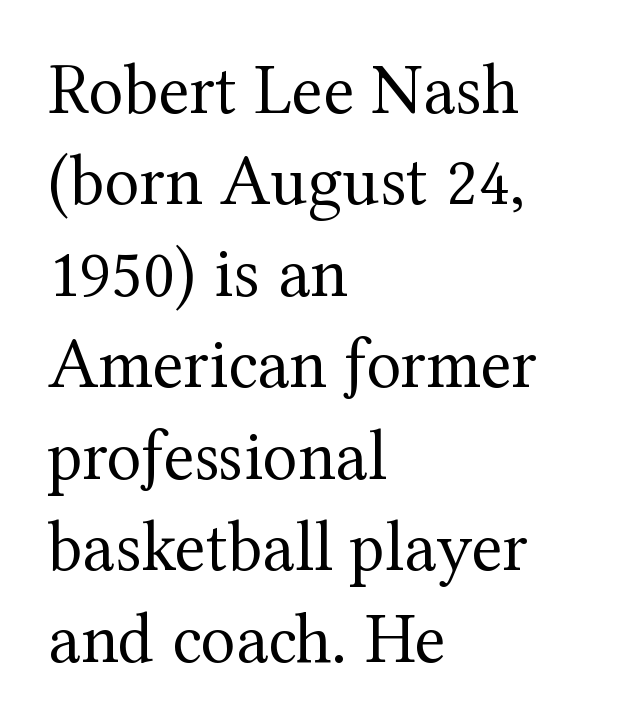
{"serif": "yes", "italic": "no", "bold": "no", "weight": "regular", "width": "normal", "stroke_contrast": "medium", "x_height": "medium", "monospaced": "no", "underline": "no", "align": "left", "line_spacing": "normal", "line_spacing_ratio": 1.27, "letter_spacing": "normal", "letter_spacing_em": 0.0, "glyph_px": 72}
